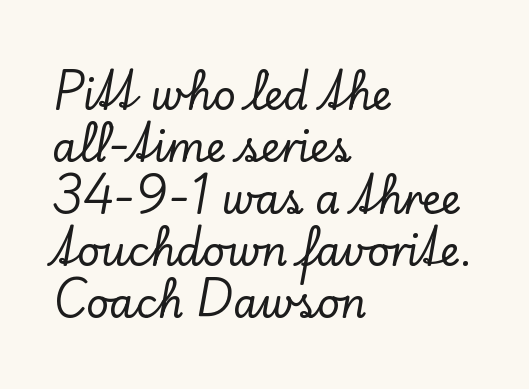
Q: Is the text italic (slanted)? A: Yes.
Q: Is the typeface a serif or a sans-serif typeface? A: Serif.
Q: Is the text underlined? A: No.
Q: How is the paragraph aligned? A: Left-aligned.
Q: Is the spacing between letters normal or unusually wide? A: Normal.
Q: Is the spacing between lines tight, normal or loose? A: Normal.
Q: Width (condensed, normal, or wide)? A: Normal.
Q: Stroke contrast? A: Low.
Q: x-height? A: Small.
Q: Monospaced? A: No.
